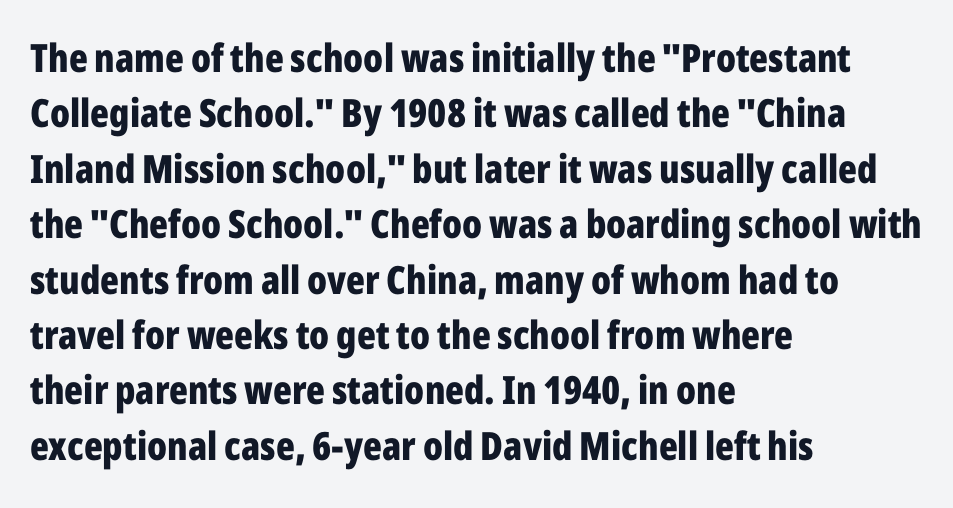
{"serif": "no", "italic": "no", "bold": "yes", "weight": "bold", "width": "condensed", "stroke_contrast": "low", "x_height": "medium", "monospaced": "no", "underline": "no", "align": "left", "line_spacing": "normal", "line_spacing_ratio": 1.42, "letter_spacing": "normal", "letter_spacing_em": 0.0, "glyph_px": 39}
